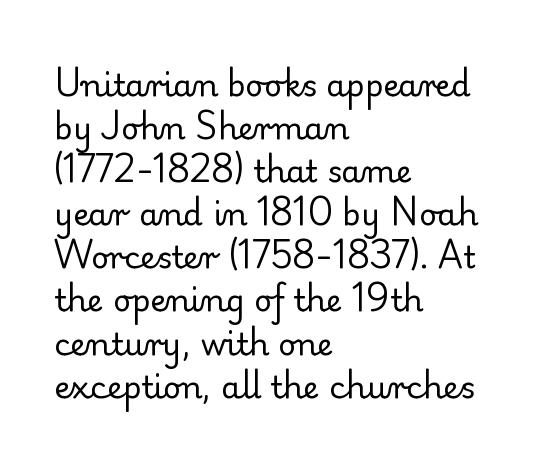
Compared with typical paragraphs, the rows here are spaced about the same. The face used here is seriffed, in the tradition of book romans. This is the regular roman posture of the typeface. The lines in this sample share a left origin and differ only in where they stop. Students, note that the glyphs here touch the page at normal intervals. Weight class: somewhere from thin through regular.
